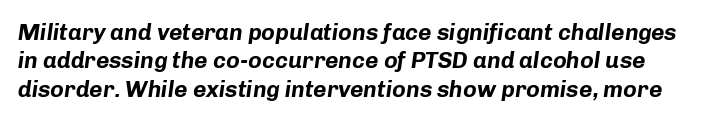
Tall strokes in this sample are angled rather than plumb. A clean baseline with only descenders dipping below it. Standard letterfit; no display-style spreading of the glyphs. The glyphs have the mass of a bold cut.
